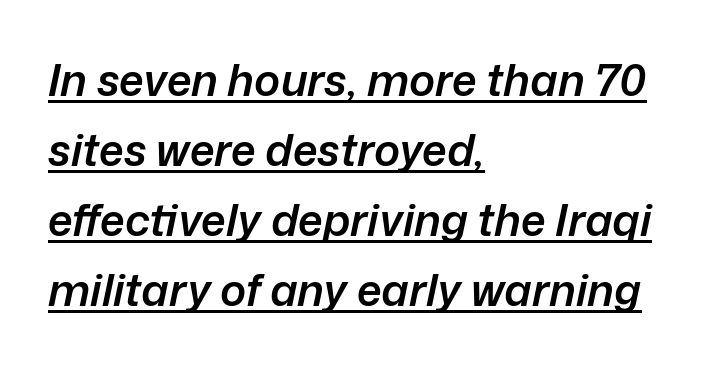
The image shows 44 px semibold type, italic (leaning right); set left-aligned, normal line spacing (1.59x), normal letter spacing, underlined; low stroke contrast and a medium x-height.
